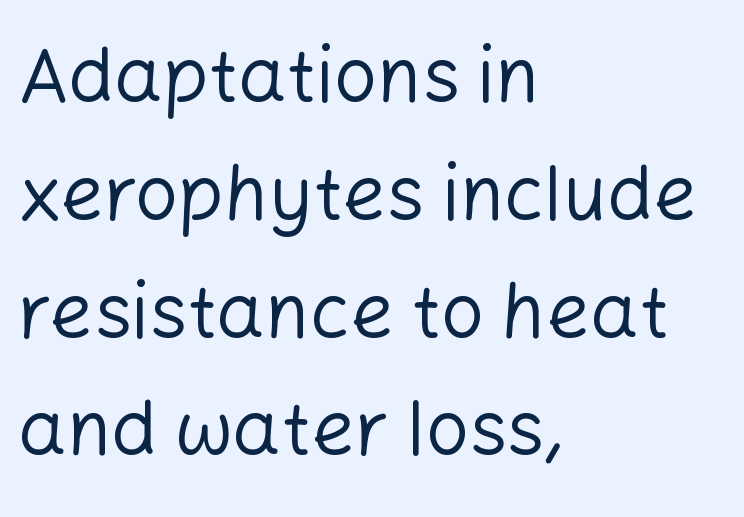
The image shows 76 px regular-weight sans-serif type, upright; set left-aligned, normal line spacing (1.55x), normal letter spacing, not underlined; low stroke contrast and a medium x-height.
